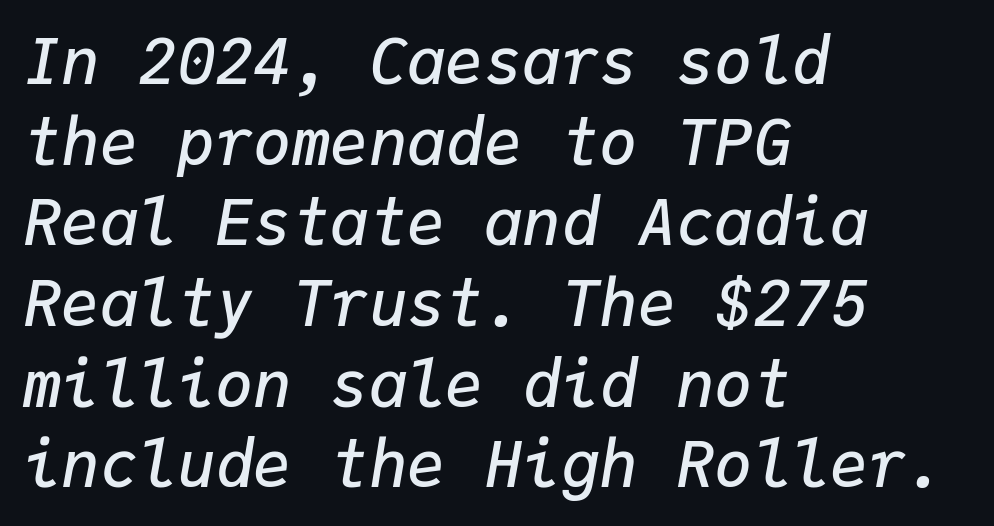
{"italic": "yes", "lean": "right", "slant_degrees": 9, "bold": "semi", "weight": "semibold", "width": "normal", "stroke_contrast": "low", "x_height": "medium", "monospaced": "yes", "underline": "no", "align": "left", "line_spacing": "normal", "line_spacing_ratio": 1.26, "letter_spacing": "normal", "letter_spacing_em": 0.0, "glyph_px": 64}
